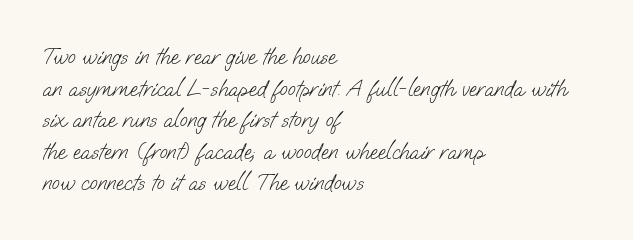
The image shows 23 px text type; set left-aligned, normal line spacing (1.37x), normal letter spacing, not underlined.
